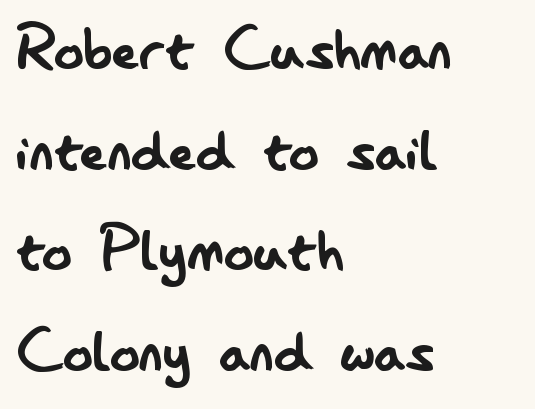
Q: Is the text bold? A: No.
Q: Is the text italic (slanted)? A: No, it is upright.
Q: Is the typeface a serif or a sans-serif typeface? A: Sans-serif.
Q: Is the text underlined? A: No.
Q: How is the paragraph aligned? A: Left-aligned.
Q: Is the spacing between letters normal or unusually wide? A: Normal.
Q: Is the spacing between lines tight, normal or loose? A: Normal.
Q: Width (condensed, normal, or wide)? A: Condensed.
Q: Stroke contrast? A: Low.
Q: x-height? A: Small.
Q: Monospaced? A: No.
